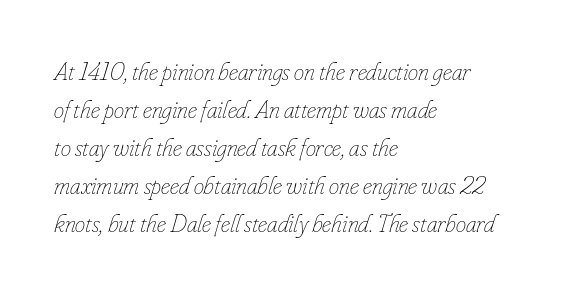
Q: Is the text bold? A: No.
Q: Is the text italic (slanted)? A: Yes, it leans right by about 16 degrees.
Q: Is the text underlined? A: No.
Q: How is the paragraph aligned? A: Left-aligned.
Q: Is the spacing between letters normal or unusually wide? A: Normal.
Q: Is the spacing between lines tight, normal or loose? A: Normal.
